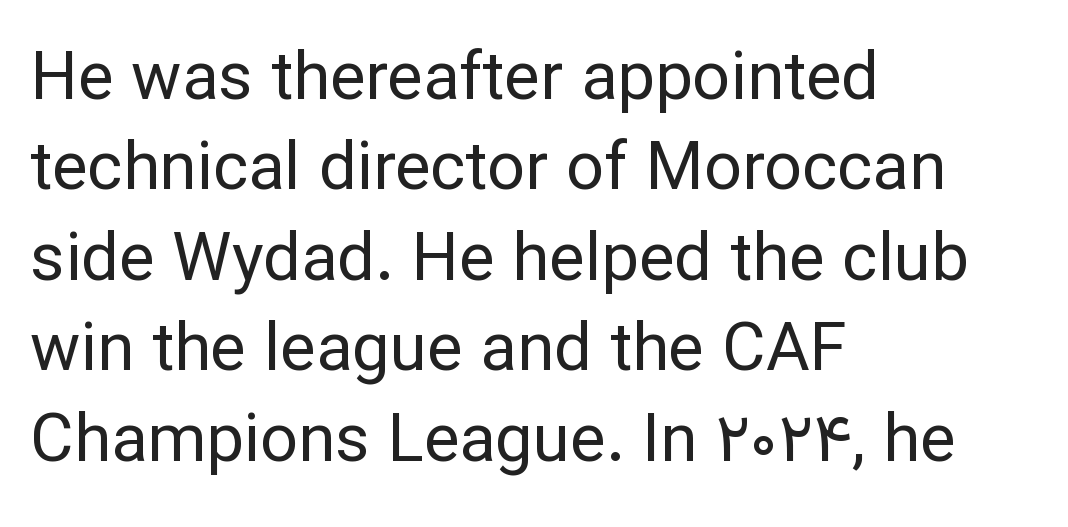
Baseline-to-baseline distance is the conventional proportion of letter height. You could not count columns in this text — the font is proportionally spaced. Descenders hang freely into open space. A sans-serif font was chosen for this passage. Compared with a centered layout, this one pins lines to the left instead. Default kerning and tracking; the words read as compact shapes.
